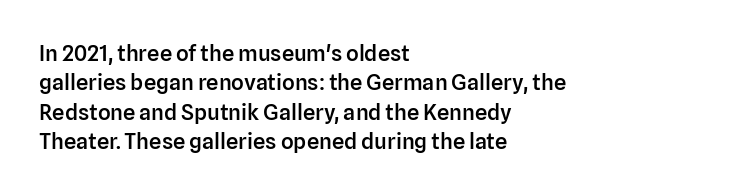
{"italic": "no", "bold": "semi", "underline": "no", "align": "left", "line_spacing": "normal", "line_spacing_ratio": 1.34, "letter_spacing": "normal", "letter_spacing_em": 0.0, "glyph_px": 22}
